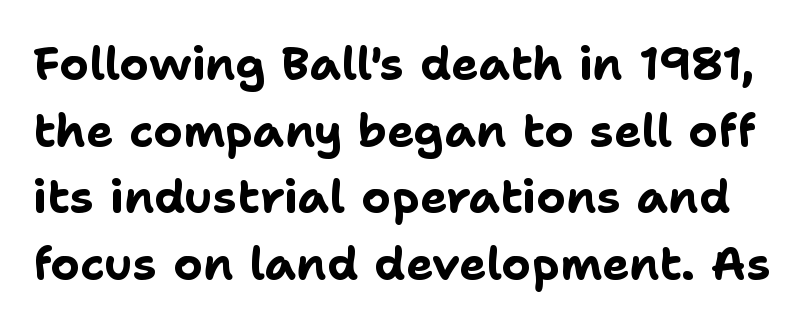
{"serif": "no", "italic": "no", "bold": "yes", "weight": "bold", "width": "normal", "stroke_contrast": "low", "x_height": "medium", "monospaced": "no", "underline": "no", "line_spacing": "normal", "line_spacing_ratio": 1.45, "letter_spacing": "normal", "letter_spacing_em": 0.0, "glyph_px": 46}
